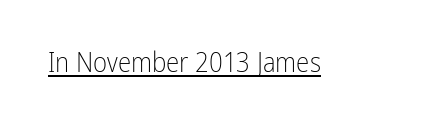
The image shows 27 px text type, upright; set normal letter spacing, underlined.
